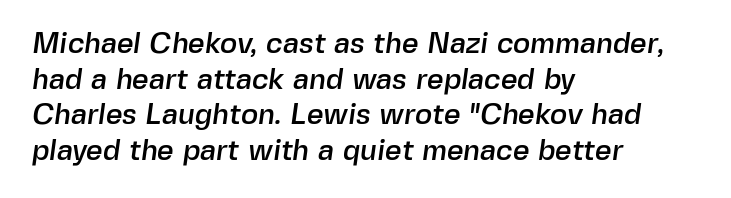
The passage shown is typed in a proportional face where columns would drift. If you drew a ruler down the left edge, every line would touch it. Quick note: underline off. Stroke terminals: plain, sans-serif. The tracking reads as untouched default to a designer's eye.
